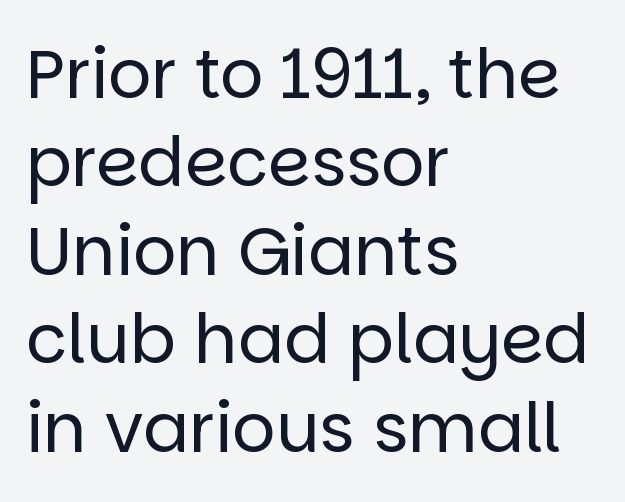
Line beginnings align vertically; line endings do not. The rendering shows plain stroke endings on the letterforms — a sans-serif design. This sample has the flowing, uneven cadence of proportional lettering. The lines sit at an ordinary, default distance from one another. Notice how the stems are strictly vertical — no italics here. The space beneath each line is pristine and unruled.
